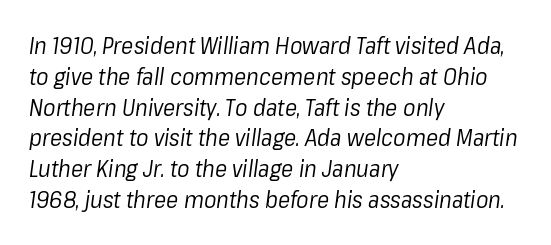
Only glyphs here, with clear space below each row. Compared with typical paragraphs, the rows here are spaced about the same. How are the letters spaced? Ordinarily, with no added tracking. Alignment: flush left. On a weight scale, this lands at 450 or below. An italicized treatment has been applied to the whole sample.
